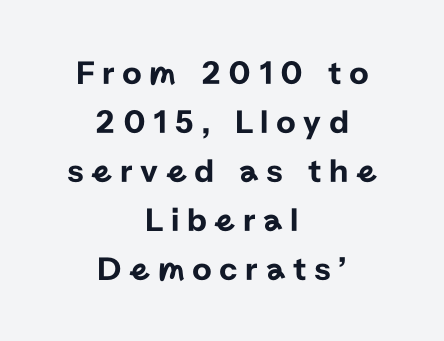
The image shows 34 px sans-serif type, upright; set centered, normal line spacing (1.44x), unusually wide letter spacing (+0.22 em), not underlined; low stroke contrast and a medium x-height.
